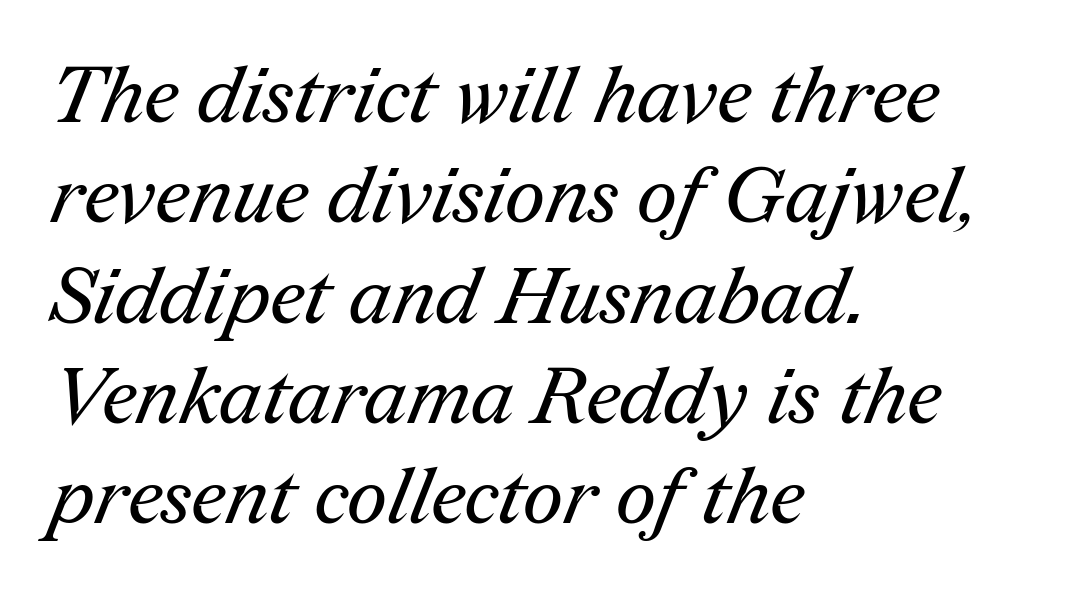
The letters sit at their default tracking, neither squeezed nor spread. The font family rendered here belongs to the serif group. In terms of leading, this rendering sits right in the middle. The gap between lines stays unmarked.
